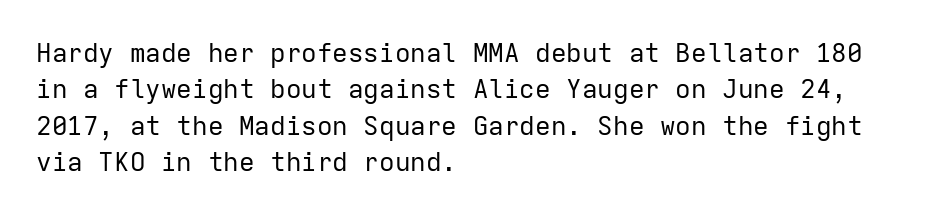
The image shows 26 px text type, upright; set left-aligned, normal line spacing (1.4x), normal letter spacing, not underlined.
